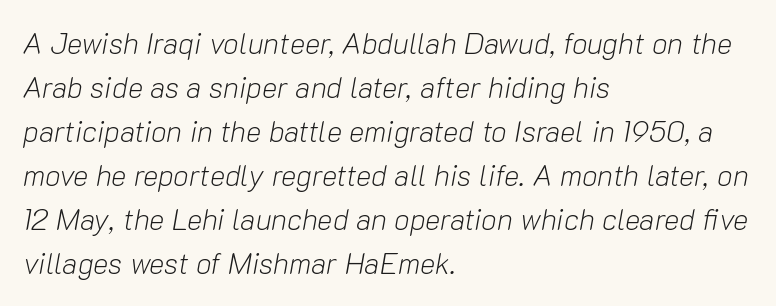
Q: Is the text bold? A: No.
Q: Is the text italic (slanted)? A: Yes, it leans right by about 10 degrees.
Q: Is the text underlined? A: No.
Q: How is the paragraph aligned? A: Left-aligned.
Q: Is the spacing between letters normal or unusually wide? A: Normal.
Q: Is the spacing between lines tight, normal or loose? A: Normal.
Q: Width (condensed, normal, or wide)? A: Normal.
Q: Stroke contrast? A: Low.
Q: x-height? A: Medium.
Q: Monospaced? A: No.
